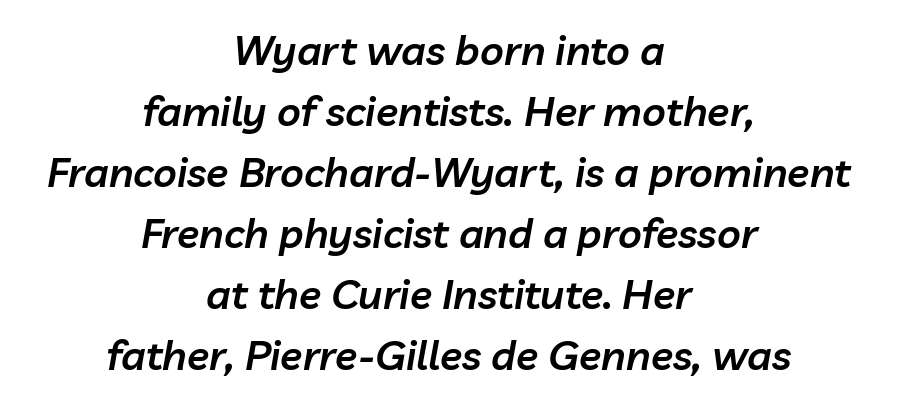
The image shows 41 px semibold type, italic (leaning right); set centered, normal line spacing (1.49x), normal letter spacing, not underlined; low stroke contrast and a medium x-height.
